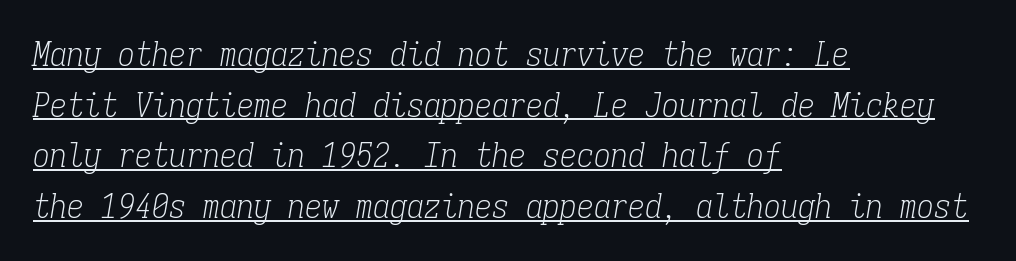
Each line starts at the same left margin while the right side varies. What stands out about the letter spacing? Nothing — it is the standard amount. The type family on display is of the serif kind. Is this a fixed-width face? Yes — each glyph sits in an identical cell.
